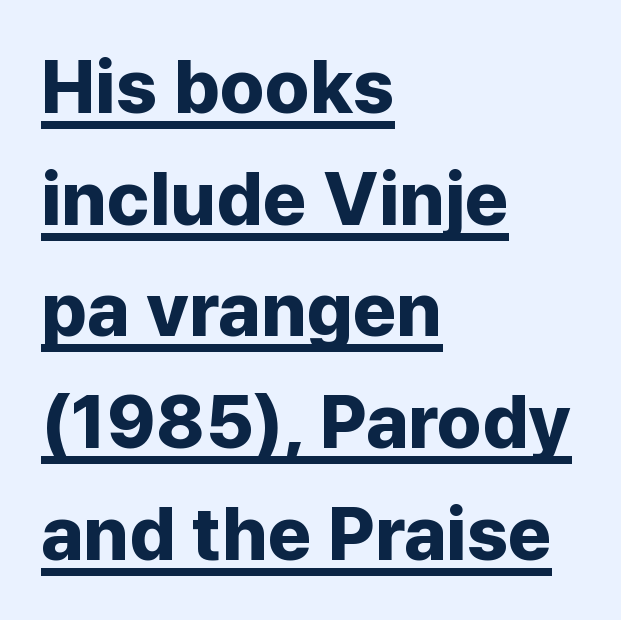
You'd pick this weight for a headline — it's a proper bold. Nothing sits at the stroke ends, so this counts as sans-serif. The rendering uses the underline text-decoration. Is there any slant? The stems are plumb. One glance says typical: line gaps are just what's usual.
